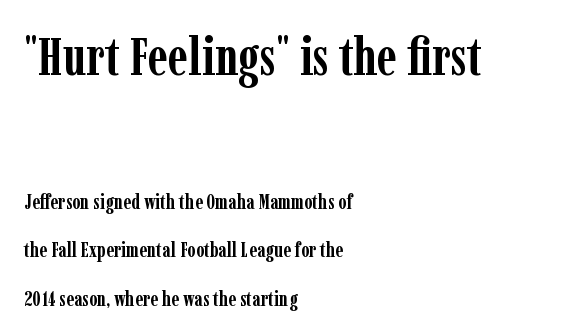
Q: Is the text bold? A: Yes.
Q: Is the text italic (slanted)? A: No, it is upright.
Q: Is the typeface a serif or a sans-serif typeface? A: Serif.
Q: Is the text underlined? A: No.
Q: How is the paragraph aligned? A: Left-aligned.
Q: Is the spacing between letters normal or unusually wide? A: Normal.
Q: Is the spacing between lines tight, normal or loose? A: Loose.
Q: Which block of text is set in a larger size, the first (top) or the second (bottom)? A: The first (top) one.
Q: Width (condensed, normal, or wide)? A: Condensed.
Q: Stroke contrast? A: Low.
Q: x-height? A: Medium.
Q: Monospaced? A: No.
